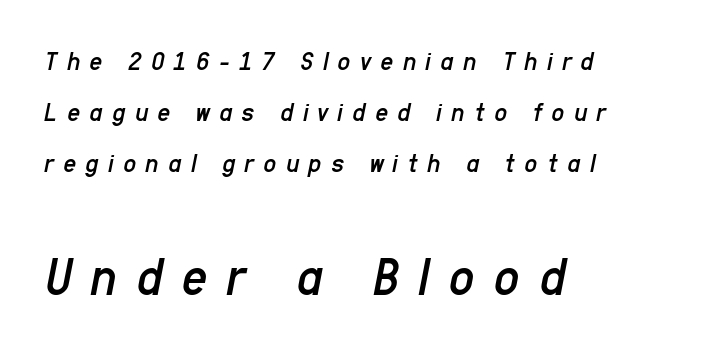
The image shows 56 px regular-weight, condensed type, italic (leaning right); set left-aligned, line spacing 1.83x, unusually wide letter spacing (+0.34 em), not underlined; the second (bottom) block is 2.0x larger; low stroke contrast and a medium x-height.
